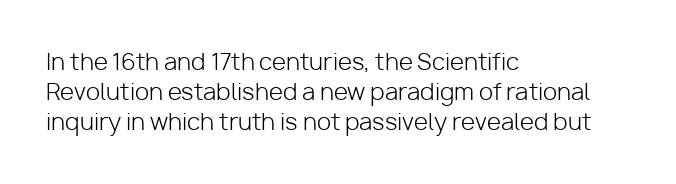
The image shows 23 px text type, upright; set left-aligned, normal line spacing (1.31x), normal letter spacing, not underlined.
